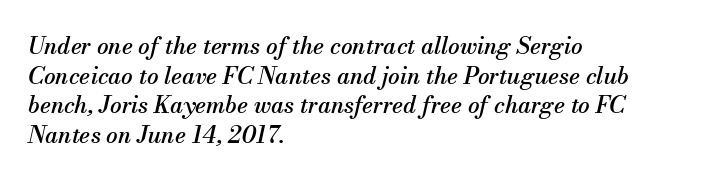
The image shows 23 px text type, italic (leaning right); set left-aligned, normal line spacing (1.29x), normal letter spacing, not underlined.
